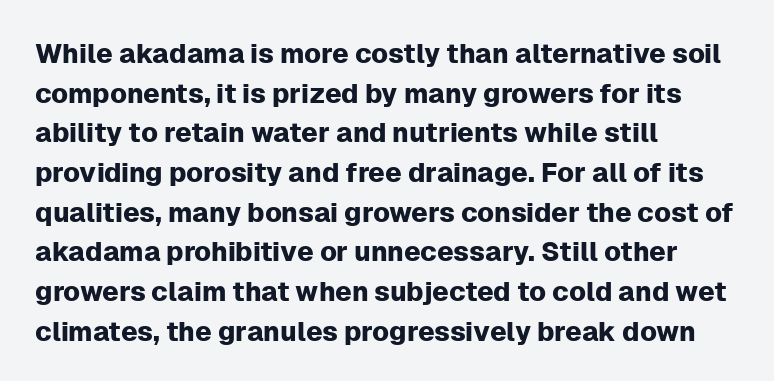
The image shows 27 px text type, upright; set left-aligned, normal line spacing (1.47x), normal letter spacing, not underlined.
